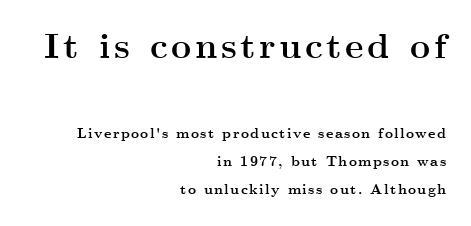
Caption: bold face, heavy strokes. The letters advance in unequal steps, a hallmark of proportional type. These lines are set flush right with a ragged left edge. Character size in the leading block exceeds that of the trailing block. The rendering shows small feet on the letterforms — a serif design. The font's upright variant was chosen for this text.
